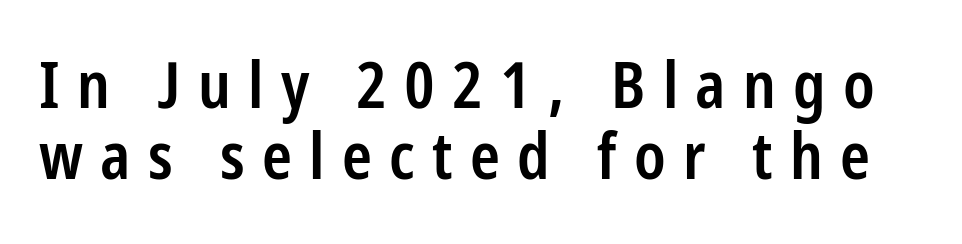
Q: Is the text bold? A: Semi-bold.
Q: Is the text italic (slanted)? A: No, it is upright.
Q: Is the typeface a serif or a sans-serif typeface? A: Sans-serif.
Q: Is the text underlined? A: No.
Q: Is the spacing between letters normal or unusually wide? A: Unusually wide.
Q: Is the spacing between lines tight, normal or loose? A: Tight.
Q: Width (condensed, normal, or wide)? A: Condensed.
Q: Stroke contrast? A: Low.
Q: x-height? A: Medium.
Q: Monospaced? A: No.
